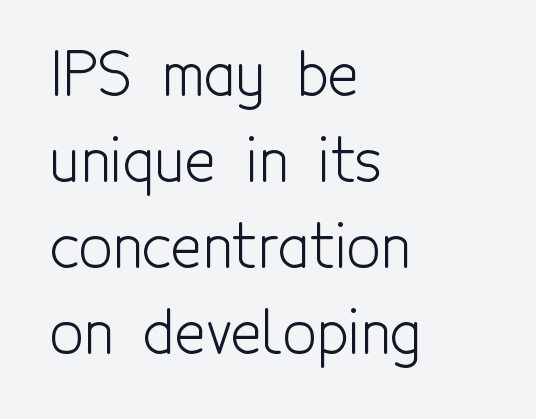
{"serif": "no", "italic": "no", "bold": "no", "weight": "light", "width": "condensed", "x_height": "medium", "monospaced": "no", "underline": "no", "align": "left", "line_spacing": "normal", "line_spacing_ratio": 1.46, "letter_spacing": "normal", "letter_spacing_em": 0.0, "glyph_px": 59}
